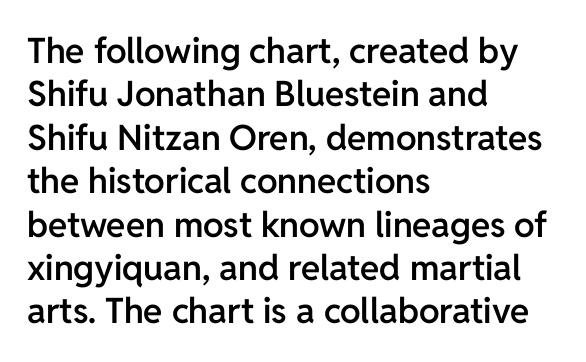
Characters follow at the spacing the type designer built in. Every letter is mildly thick-stroked: semibold rather than bold. Italic? Not at all — the glyphs are vertical. Nothing sits at the stroke ends, so this counts as sans-serif. Bare-footed words on every line. The lines in this sample share a left origin and differ only in where they stop.
